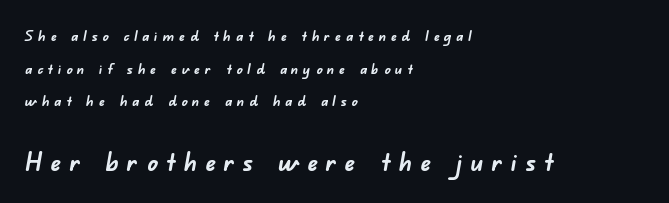
Q: Is the text bold? A: Yes.
Q: Is the text underlined? A: No.
Q: How is the paragraph aligned? A: Left-aligned.
Q: Is the spacing between letters normal or unusually wide? A: Unusually wide.
Q: Is the spacing between lines tight, normal or loose? A: Loose.
Q: Which block of text is set in a larger size, the first (top) or the second (bottom)? A: The second (bottom) one.
